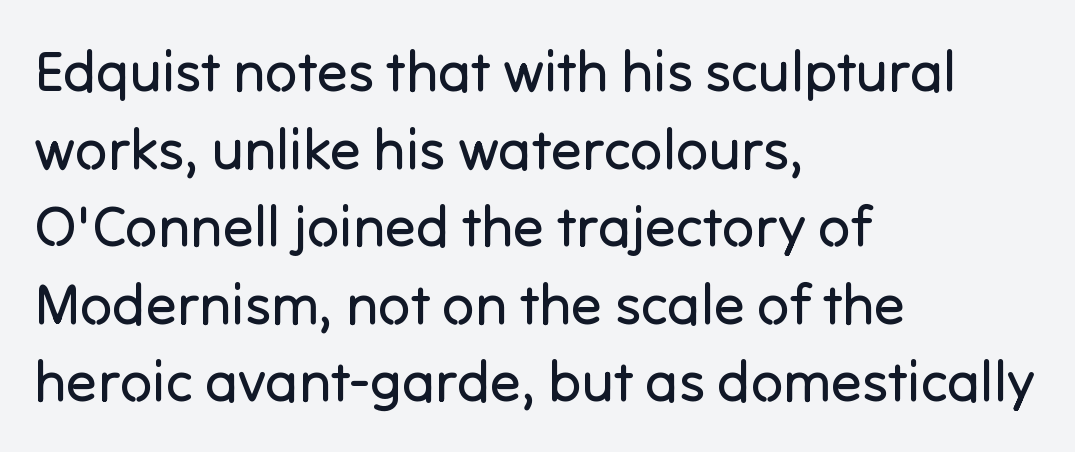
Q: Is the text bold? A: No.
Q: Is the text italic (slanted)? A: No, it is upright.
Q: Is the typeface a serif or a sans-serif typeface? A: Sans-serif.
Q: Is the text underlined? A: No.
Q: How is the paragraph aligned? A: Left-aligned.
Q: Is the spacing between letters normal or unusually wide? A: Normal.
Q: Is the spacing between lines tight, normal or loose? A: Normal.
Q: Width (condensed, normal, or wide)? A: Normal.
Q: Stroke contrast? A: Low.
Q: x-height? A: Medium.
Q: Monospaced? A: No.
